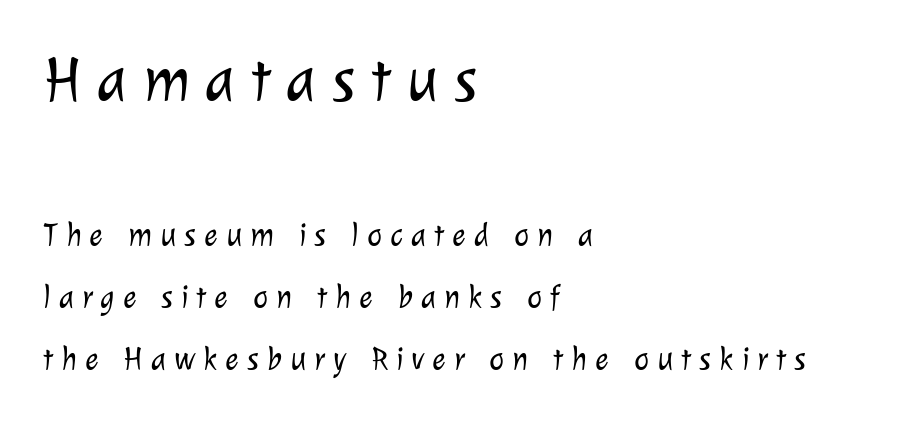
Q: Is the text bold? A: No.
Q: Is the typeface a serif or a sans-serif typeface? A: Sans-serif.
Q: Is the text underlined? A: No.
Q: How is the paragraph aligned? A: Left-aligned.
Q: Is the spacing between letters normal or unusually wide? A: Unusually wide.
Q: Is the spacing between lines tight, normal or loose? A: Loose.
Q: Which block of text is set in a larger size, the first (top) or the second (bottom)? A: The first (top) one.
Q: Width (condensed, normal, or wide)? A: Normal.
Q: Stroke contrast? A: Low.
Q: x-height? A: Medium.
Q: Monospaced? A: No.
